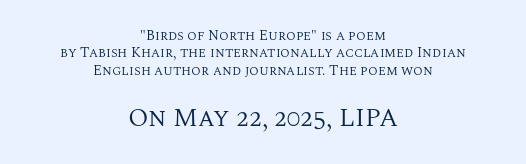
Q: Is the text bold? A: No.
Q: Is the text italic (slanted)? A: No, it is upright.
Q: Is the text underlined? A: No.
Q: How is the paragraph aligned? A: Centered.
Q: Is the spacing between letters normal or unusually wide? A: Normal.
Q: Which block of text is set in a larger size, the first (top) or the second (bottom)? A: The second (bottom) one.
